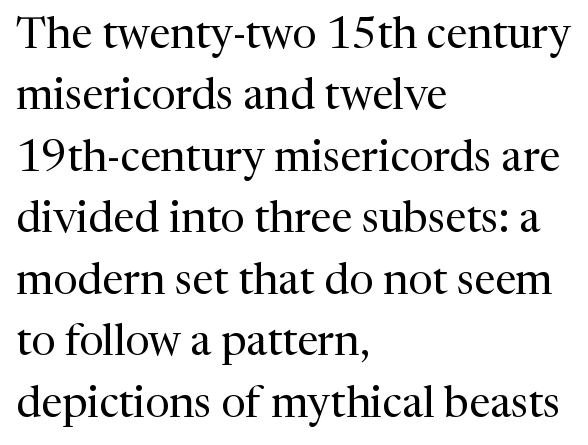
The image shows 43 px regular-weight serif type, upright; set left-aligned, normal line spacing (1.43x), normal letter spacing, not underlined; medium stroke contrast and a medium x-height.
